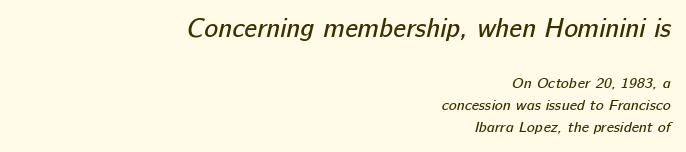
Every row of glyphs terminates at an identical x-position on the right. The characters are drawn with everyday or finer stroke widths. Underline: absent. The block of text has a typical density, with ordinary space between rows. Tracking value appears to be zero — textbook default spacing. Is the lower block the larger one? No — the upper block carries the bigger type.
